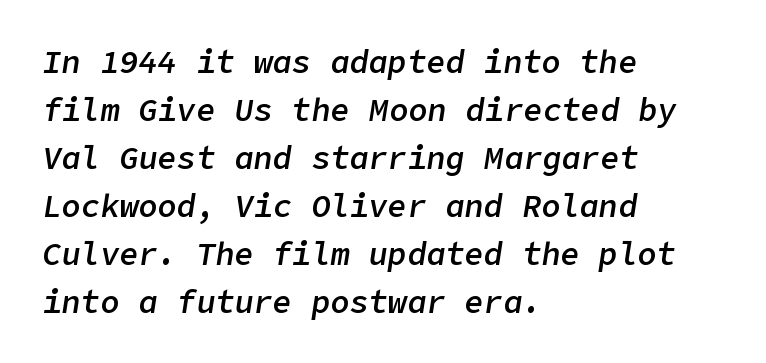
The image shows 32 px semibold type, italic (leaning right); set left-aligned, normal line spacing (1.5x), normal letter spacing, not underlined; low stroke contrast and a medium x-height.
